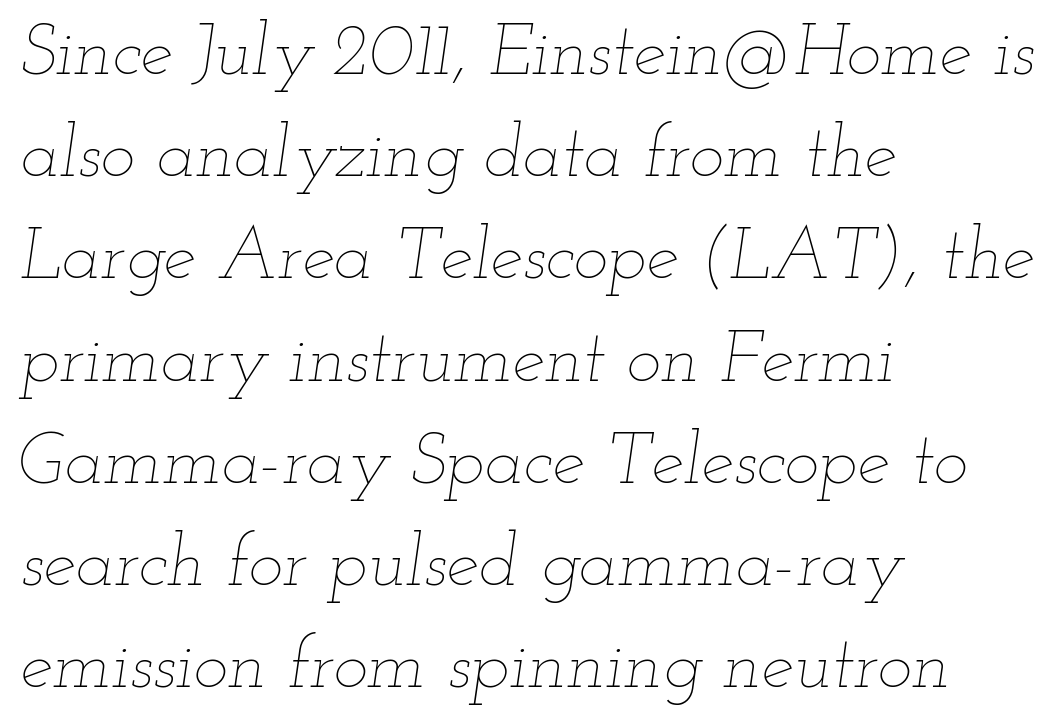
Q: Is the text bold? A: No.
Q: Is the text italic (slanted)? A: Yes, it leans right by about 12 degrees.
Q: Is the text underlined? A: No.
Q: How is the paragraph aligned? A: Left-aligned.
Q: Is the spacing between letters normal or unusually wide? A: Normal.
Q: Is the spacing between lines tight, normal or loose? A: Normal.
Q: Width (condensed, normal, or wide)? A: Wide.
Q: Stroke contrast? A: Low.
Q: x-height? A: Small.
Q: Monospaced? A: No.
